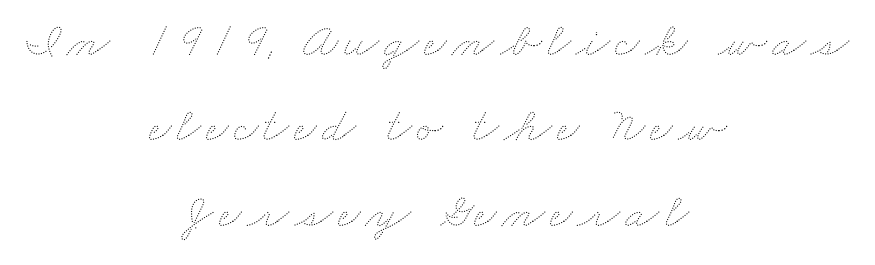
{"bold": "no", "weight": "thin", "width": "wide", "stroke_contrast": "medium", "x_height": "small", "monospaced": "no", "underline": "no", "align": "center", "line_spacing_ratio": 1.74, "glyph_px": 49}
